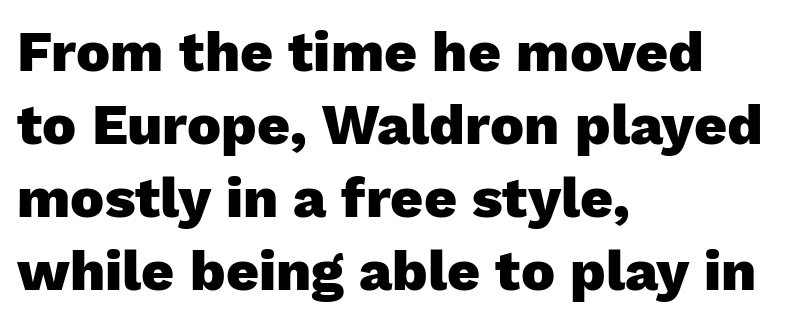
The typography opts for an upright posture over an oblique one. Spacing verdict: proportional, widths tailored to each character. Casual observation: everything's shoved over to the left. Normally led — the rows are evenly, conventionally spaced.
